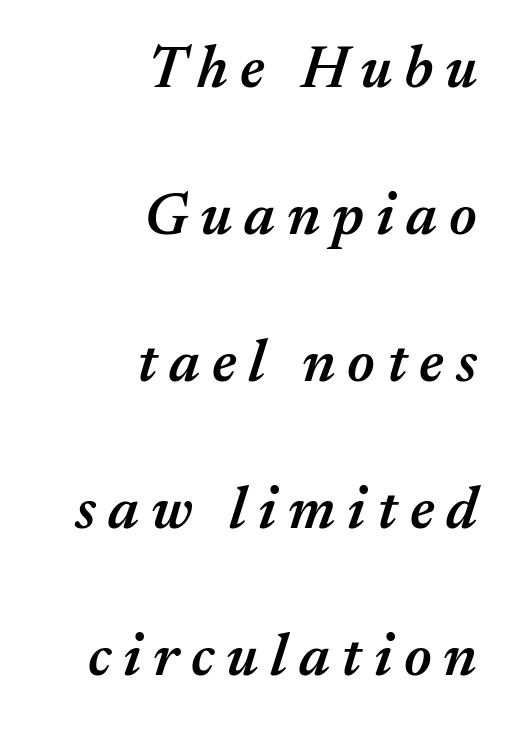
{"italic": "yes", "lean": "right", "slant_degrees": 17, "bold": "semi", "weight": "semibold", "width": "normal", "stroke_contrast": "medium", "x_height": "medium", "monospaced": "no", "underline": "no", "align": "right", "line_spacing": "loose", "line_spacing_ratio": 2.45, "letter_spacing": "wide", "letter_spacing_em": 0.2, "glyph_px": 60}
